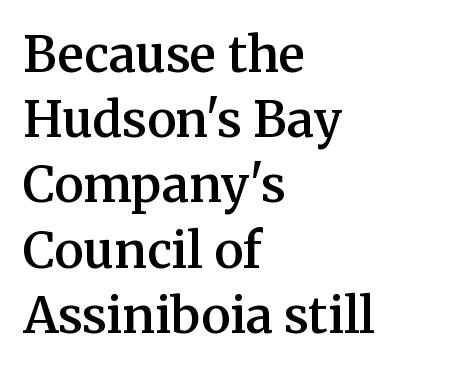
Vertical strokes here are truly vertical. Students, observe: this is what conventionally led text looks like. Unlike a clean sans, this face finishes its strokes with serifs. Quick note: underline off. Note the varied advance widths — an 'i' is clearly narrower than an 'm'. The typesetter chose a ragged-right arrangement here.
